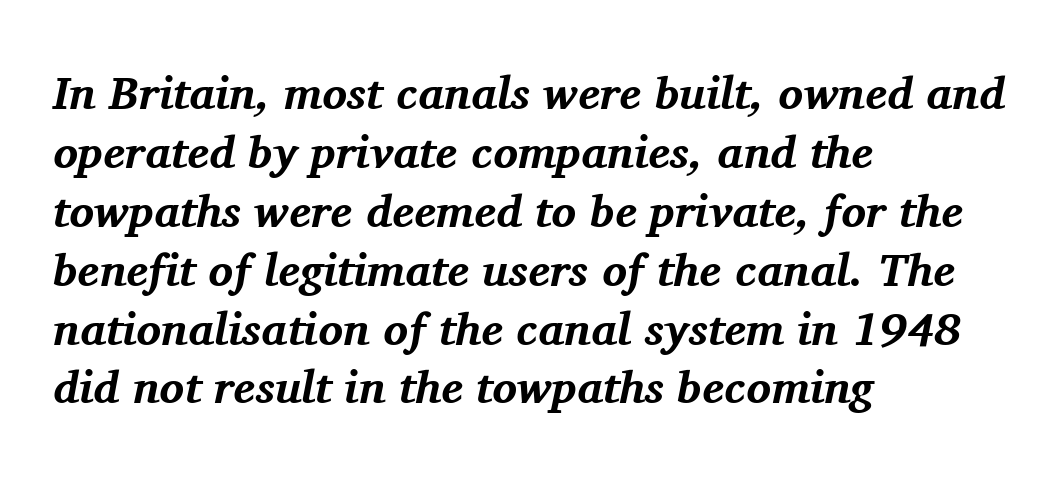
{"serif": "yes", "italic": "yes", "lean": "right", "slant_degrees": 11, "bold": "yes", "weight": "bold", "width": "normal", "stroke_contrast": "medium", "x_height": "medium", "monospaced": "no", "underline": "no", "align": "left", "line_spacing": "normal", "line_spacing_ratio": 1.28, "letter_spacing": "normal", "letter_spacing_em": 0.0, "glyph_px": 46}
